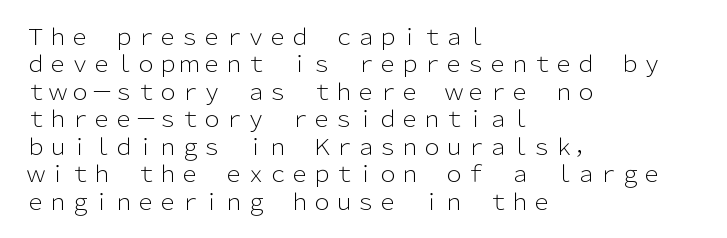
Counters stay open thanks to moderate or lighter strokes. All the whitespace from short lines collects on the right. Normally led — the rows are evenly, conventionally spaced. The glyphs are unaccompanied by any horizontal stroke below them.
